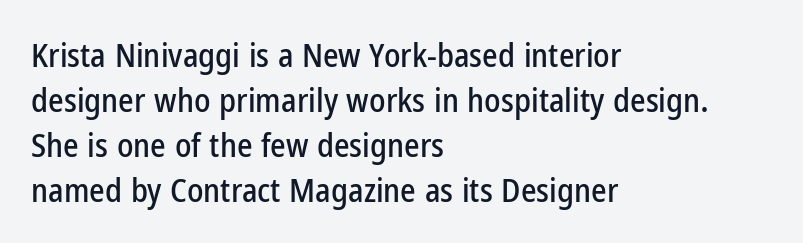
Each line starts at the same left margin while the right side varies. The letters stand straight up with perfectly vertical stems. The rendering shows plain stroke endings on the letterforms — a sans-serif design. How are the letters spaced? Ordinarily, with no added tracking. These lines are rendered in a variable-pitch font.
